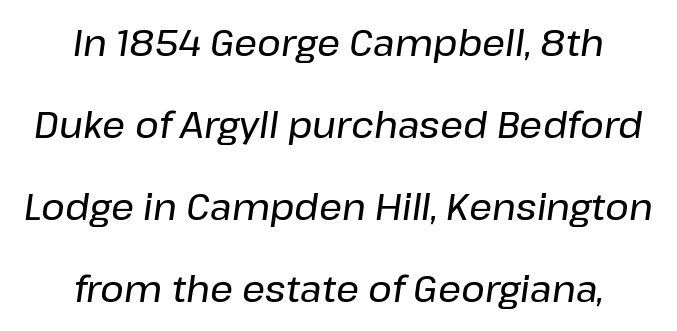
The image shows 36 px text type, italic (leaning right); set centered, loose line spacing (2.28x), normal letter spacing, not underlined; low stroke contrast and a medium x-height.
